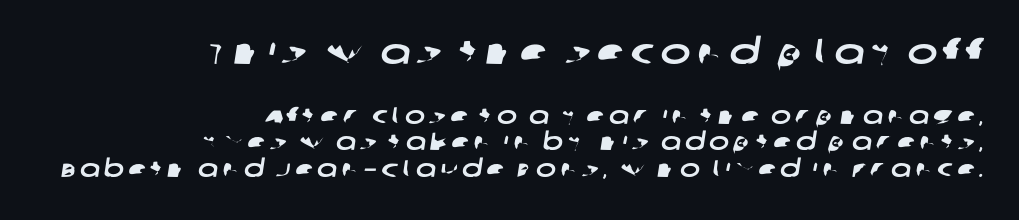
The image shows 36 px wide sans-serif type; set right-aligned, tight line spacing (1.11x), not underlined; the first (top) block is 1.5x larger; low stroke contrast and a large x-height.
